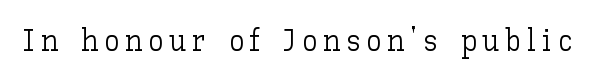
{"italic": "no", "bold": "no", "weight": "light", "width": "normal", "stroke_contrast": "low", "x_height": "medium", "monospaced": "no", "underline": "no", "letter_spacing": "wide", "letter_spacing_em": 0.2, "glyph_px": 30}
